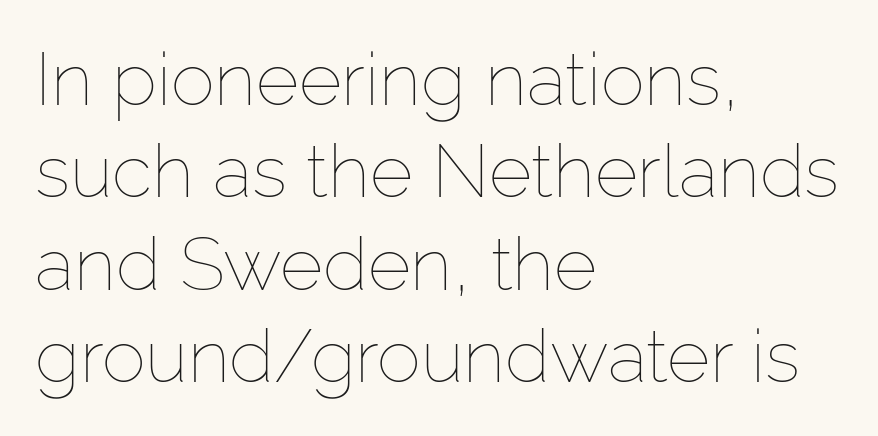
{"italic": "no", "bold": "no", "weight": "thin", "width": "normal", "stroke_contrast": "low", "x_height": "medium", "monospaced": "no", "underline": "no", "align": "left", "line_spacing": "normal", "line_spacing_ratio": 1.25, "letter_spacing": "normal", "letter_spacing_em": 0.0, "glyph_px": 74}
